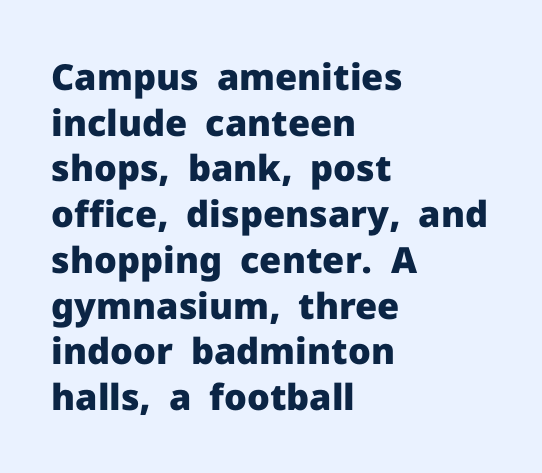
{"serif": "no", "italic": "no", "bold": "yes", "weight": "heavy", "width": "normal", "stroke_contrast": "low", "x_height": "medium", "monospaced": "no", "underline": "no", "align": "left", "line_spacing": "normal", "line_spacing_ratio": 1.27, "letter_spacing": "normal", "letter_spacing_em": 0.0, "glyph_px": 36}
